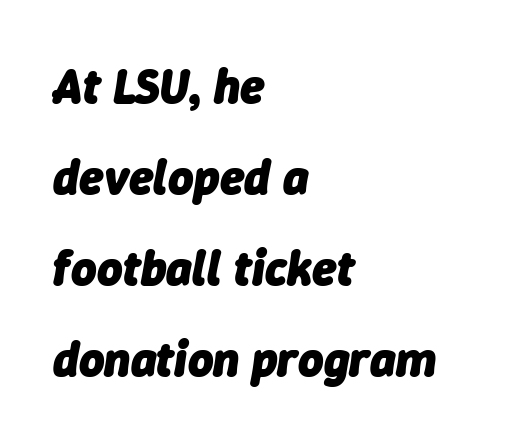
Q: Is the text bold? A: Yes.
Q: Is the text italic (slanted)? A: Yes, it leans right by about 9 degrees.
Q: Is the text underlined? A: No.
Q: How is the paragraph aligned? A: Left-aligned.
Q: Is the spacing between letters normal or unusually wide? A: Normal.
Q: Width (condensed, normal, or wide)? A: Normal.
Q: Stroke contrast? A: Low.
Q: x-height? A: Medium.
Q: Monospaced? A: No.
